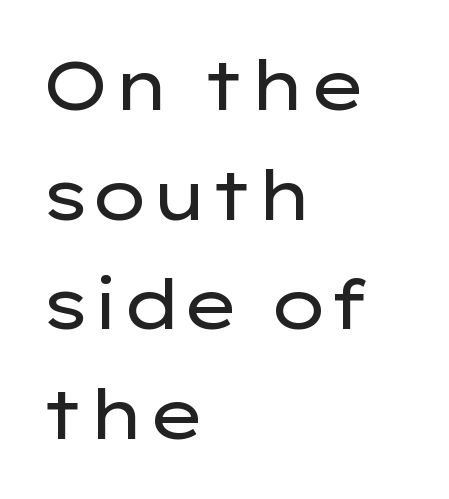
The image shows 69 px regular-weight, wide sans-serif type, upright; set left-aligned, normal line spacing (1.59x), normal letter spacing, not underlined; low stroke contrast and a medium x-height.
